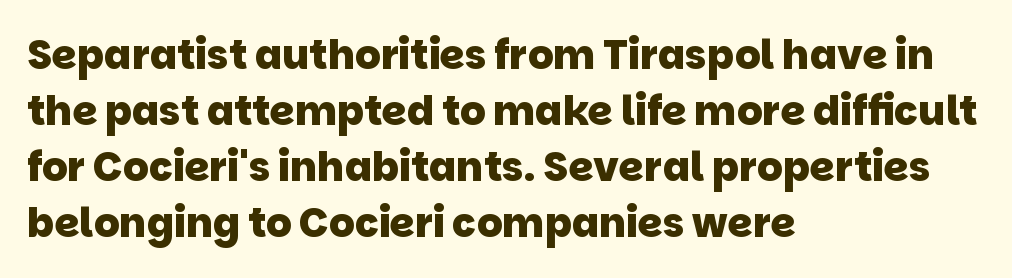
The image shows 40 px heavy sans-serif type; set left-aligned, normal line spacing (1.4x), normal letter spacing, not underlined; low stroke contrast and a large x-height.
